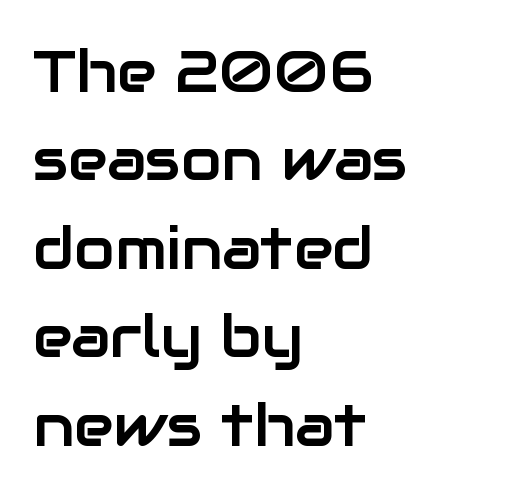
Only glyphs here, with clear space below each row. Character widths vary here, with narrow letters taking less room than wide ones. Teacher's note: observe the even left margin — that is flush-left alignment. The rows are spaced the way most documents space them. Style check: upright.
